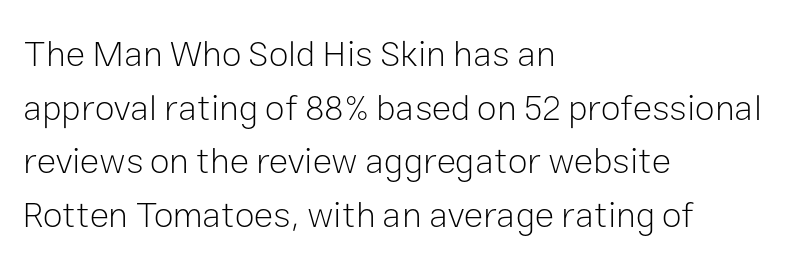
The image shows 36 px light sans-serif type, upright; set left-aligned, normal line spacing (1.49x), normal letter spacing, not underlined; low stroke contrast and a medium x-height.
